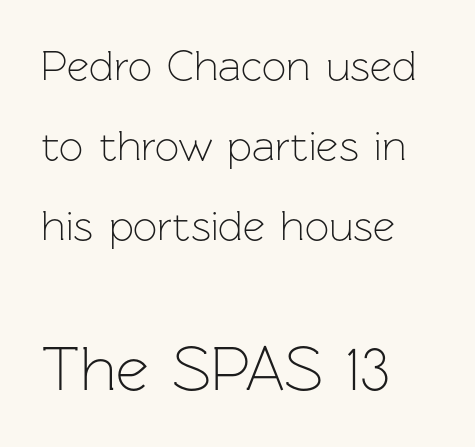
{"serif": "no", "italic": "no", "bold": "no", "weight": "light", "width": "normal", "stroke_contrast": "low", "x_height": "medium", "monospaced": "no", "underline": "no", "align": "left", "line_spacing_ratio": 1.86, "letter_spacing": "normal", "letter_spacing_em": 0.0, "larger_block": "second", "size_ratio": 1.49, "glyph_px": 64}
